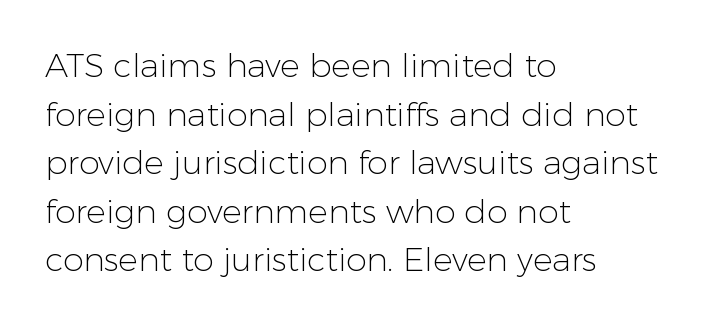
Q: Is the text bold? A: No.
Q: Is the text italic (slanted)? A: No, it is upright.
Q: Is the typeface a serif or a sans-serif typeface? A: Sans-serif.
Q: Is the text underlined? A: No.
Q: How is the paragraph aligned? A: Left-aligned.
Q: Is the spacing between letters normal or unusually wide? A: Normal.
Q: Is the spacing between lines tight, normal or loose? A: Normal.
Q: Width (condensed, normal, or wide)? A: Normal.
Q: Stroke contrast? A: Low.
Q: x-height? A: Medium.
Q: Monospaced? A: No.
